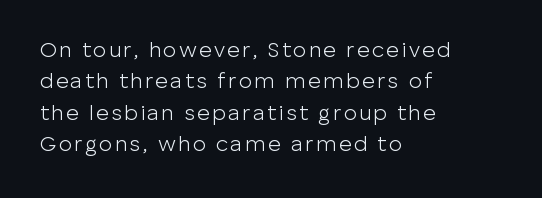
{"italic": "no", "bold": "no", "underline": "no", "align": "left", "line_spacing": "normal", "line_spacing_ratio": 1.43, "glyph_px": 22}
